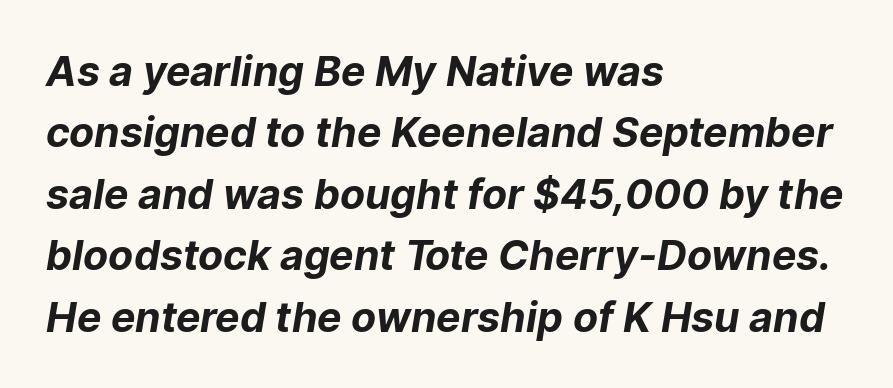
{"serif": "no", "bold": "yes", "weight": "bold", "width": "normal", "stroke_contrast": "low", "x_height": "medium", "monospaced": "no", "underline": "no", "align": "left", "line_spacing": "normal", "line_spacing_ratio": 1.5, "letter_spacing": "normal", "letter_spacing_em": 0.0, "glyph_px": 41}
